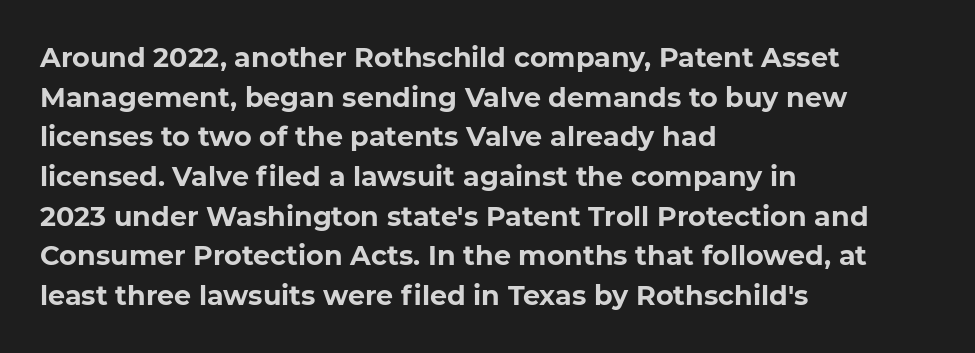
How heavy is the stroke? Heavy — this is a bold. Does the leading feel generous? No, just average. Clear beneath every line of the passage. In terms of letterspacing, this is plain default setting.
